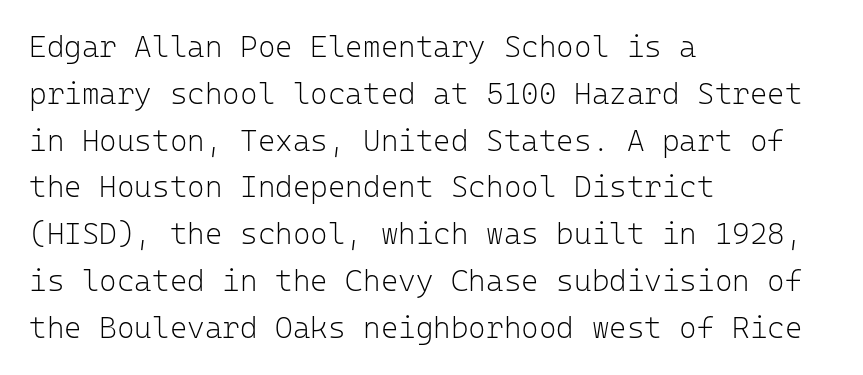
Q: Is the text bold? A: No.
Q: Is the text italic (slanted)? A: No, it is upright.
Q: Is the typeface a serif or a sans-serif typeface? A: Sans-serif.
Q: Is the text underlined? A: No.
Q: How is the paragraph aligned? A: Left-aligned.
Q: Is the spacing between letters normal or unusually wide? A: Normal.
Q: Is the spacing between lines tight, normal or loose? A: Normal.
Q: Width (condensed, normal, or wide)? A: Normal.
Q: Stroke contrast? A: Low.
Q: x-height? A: Medium.
Q: Monospaced? A: Yes.
